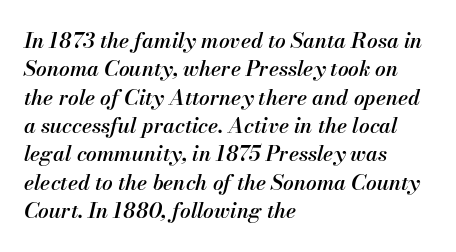
The rows are spaced the way most documents space them. Weight: semibold (demi). Quick note: italic. All the whitespace from short lines collects on the right.
